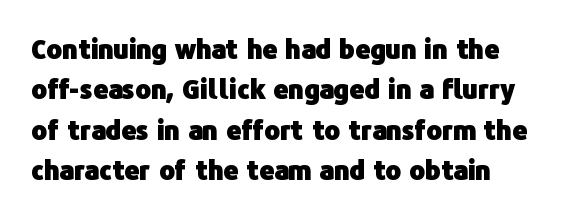
Glyph-to-glyph distance matches everyday printed text. Ordinary non-slanted type is in use. Pretty heavy lettering here — definitely bold. This block has exactly the height ordinary leading produces. Clear beneath every line of the passage.
